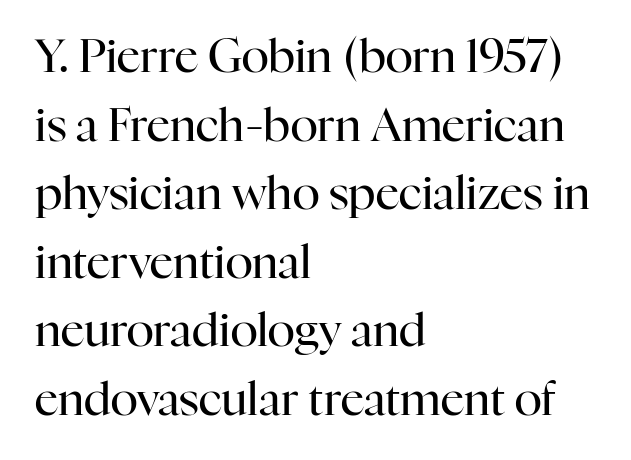
Q: Is the text bold? A: No.
Q: Is the text italic (slanted)? A: No, it is upright.
Q: Is the typeface a serif or a sans-serif typeface? A: Serif.
Q: Is the text underlined? A: No.
Q: How is the paragraph aligned? A: Left-aligned.
Q: Is the spacing between letters normal or unusually wide? A: Normal.
Q: Is the spacing between lines tight, normal or loose? A: Normal.
Q: Width (condensed, normal, or wide)? A: Normal.
Q: Stroke contrast? A: High.
Q: x-height? A: Medium.
Q: Monospaced? A: No.
